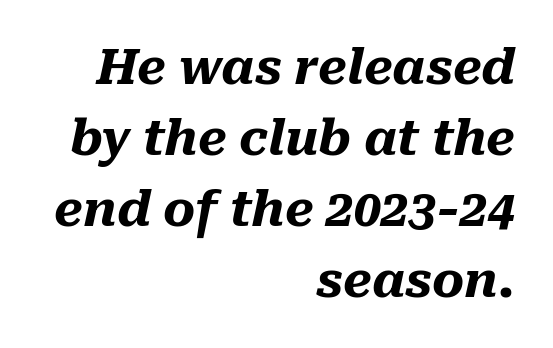
The image shows 49 px heavy type, italic (leaning right); set right-aligned, normal line spacing (1.45x), normal letter spacing, not underlined; medium stroke contrast and a medium x-height.
